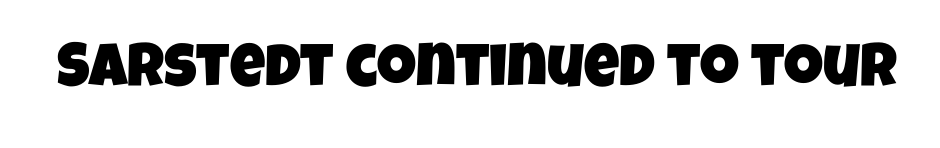
{"serif": "no", "width": "condensed", "stroke_contrast": "low", "x_height": "large", "monospaced": "no", "underline": "no", "letter_spacing": "normal", "letter_spacing_em": 0.0, "glyph_px": 61}
